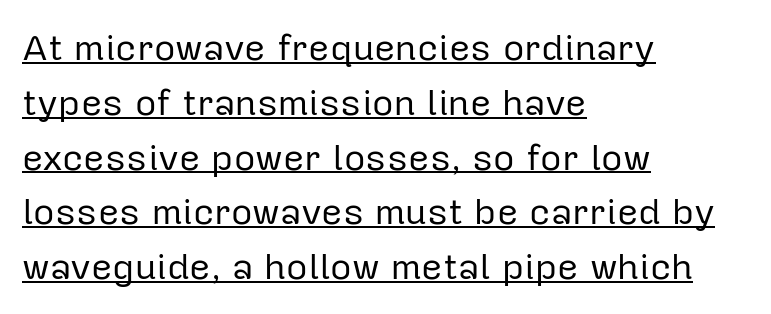
{"serif": "no", "italic": "no", "bold": "no", "weight": "regular", "width": "normal", "stroke_contrast": "low", "x_height": "medium", "monospaced": "no", "underline": "yes", "align": "left", "line_spacing": "normal", "line_spacing_ratio": 1.48, "letter_spacing": "normal", "letter_spacing_em": 0.0, "glyph_px": 37}
